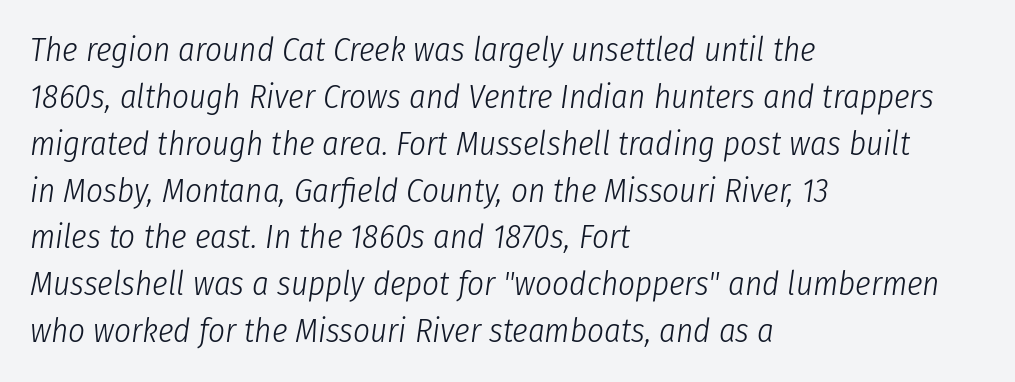
The image shows 33 px light, condensed type, italic (leaning right); set left-aligned, normal line spacing (1.42x), normal letter spacing, not underlined; low stroke contrast and a medium x-height.
